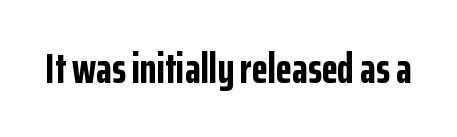
Q: Is the text bold? A: Yes.
Q: Is the text italic (slanted)? A: No, it is upright.
Q: Is the typeface a serif or a sans-serif typeface? A: Sans-serif.
Q: Is the text underlined? A: No.
Q: Is the spacing between letters normal or unusually wide? A: Normal.
Q: Width (condensed, normal, or wide)? A: Condensed.
Q: Stroke contrast? A: Low.
Q: x-height? A: Medium.
Q: Monospaced? A: No.
